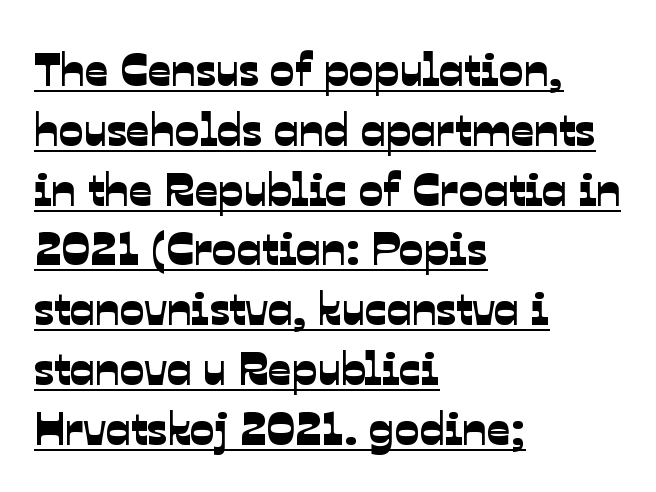
The image shows 46 px sans-serif type; set left-aligned, normal line spacing (1.3x), normal letter spacing, underlined; low stroke contrast and a medium x-height.
